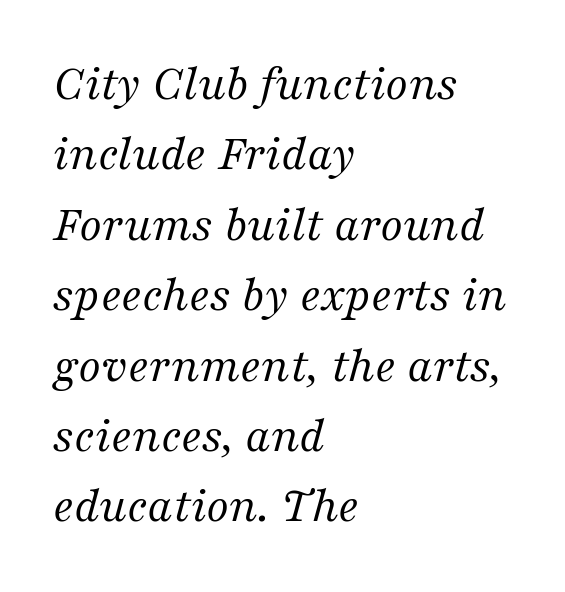
The image shows 51 px regular-weight serif type, italic (leaning right); set left-aligned, normal line spacing (1.38x), normal letter spacing, not underlined; medium stroke contrast and a medium x-height.
